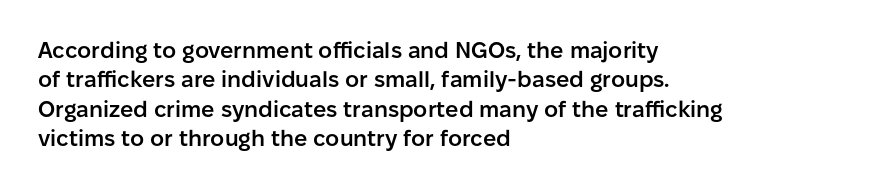
The image shows 22 px text type, upright; set left-aligned, normal line spacing (1.33x), normal letter spacing, not underlined.
